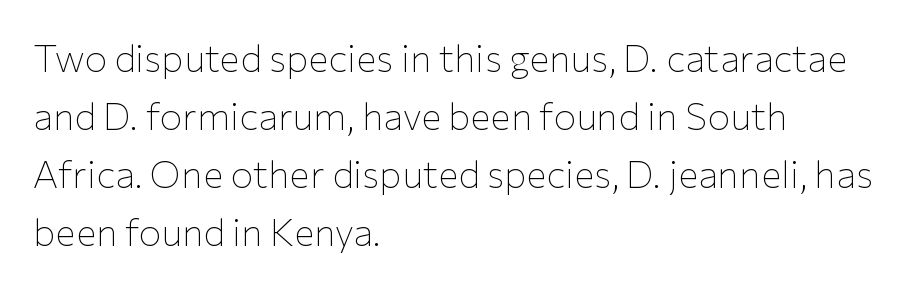
Compared with typical paragraphs, the rows here are spaced about the same. Stems and bowls with no extra thickness — not bold. The passage is arranged the way most books set body copy — flush left. Spacing between characters is what you'd get straight out of the box. Unlike a traditional serif, this face leaves its strokes unadorned.
